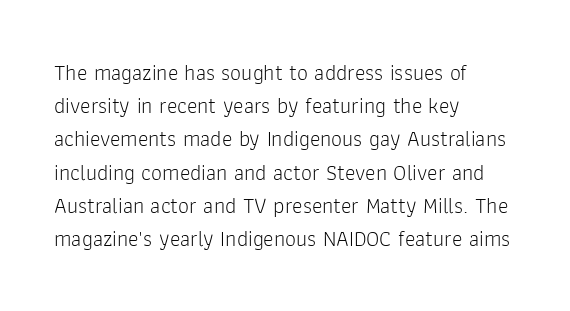
Q: Is the text bold? A: No.
Q: Is the text italic (slanted)? A: No, it is upright.
Q: Is the text underlined? A: No.
Q: How is the paragraph aligned? A: Left-aligned.
Q: Is the spacing between letters normal or unusually wide? A: Normal.
Q: Is the spacing between lines tight, normal or loose? A: Normal.
